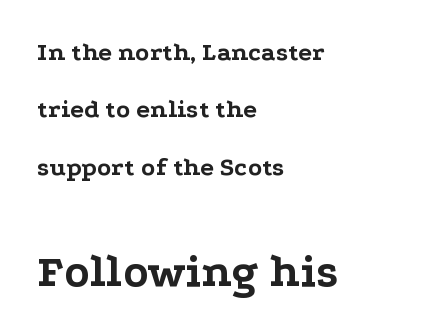
The image shows 46 px bold, wide serif type, upright; set left-aligned, loose line spacing (2.21x), normal letter spacing, not underlined; the second (bottom) block is 1.77x larger; low stroke contrast and a medium x-height.
